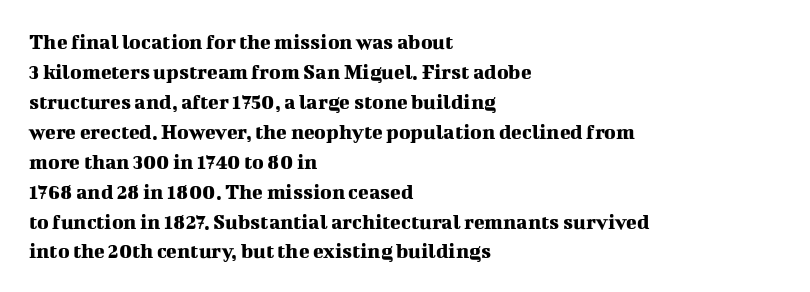
Q: Is the text italic (slanted)? A: No, it is upright.
Q: Is the text underlined? A: No.
Q: How is the paragraph aligned? A: Left-aligned.
Q: Is the spacing between letters normal or unusually wide? A: Normal.
Q: Is the spacing between lines tight, normal or loose? A: Normal.
